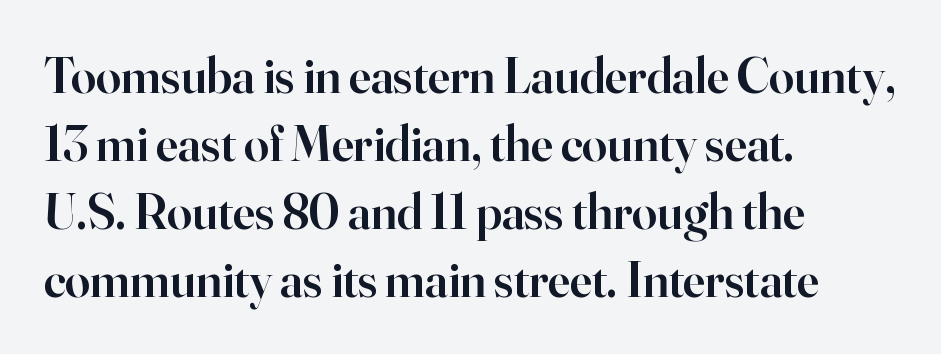
{"serif": "yes", "italic": "no", "bold": "semi", "weight": "semibold", "width": "normal", "stroke_contrast": "high", "x_height": "small", "monospaced": "no", "underline": "no", "align": "left", "line_spacing": "normal", "line_spacing_ratio": 1.36, "letter_spacing": "normal", "letter_spacing_em": 0.0, "glyph_px": 50}
